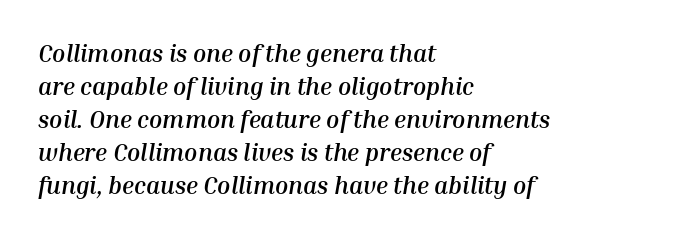
{"italic": "yes", "lean": "right", "slant_degrees": 10, "bold": "yes", "underline": "no", "align": "left", "line_spacing": "normal", "line_spacing_ratio": 1.37, "letter_spacing": "normal", "letter_spacing_em": 0.0, "glyph_px": 24}
